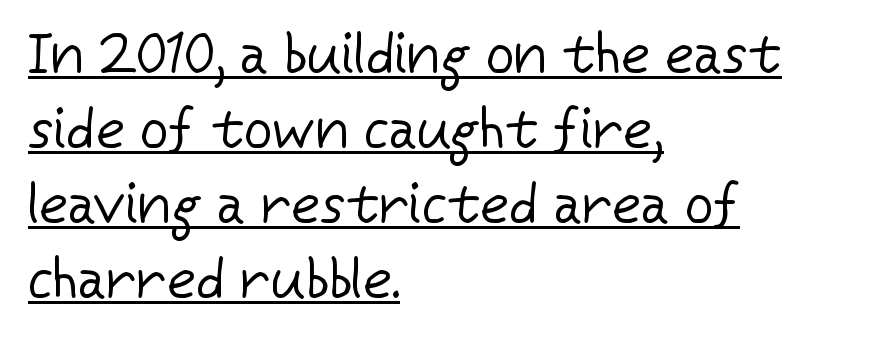
The image shows 56 px regular-weight sans-serif type, upright; set left-aligned, normal line spacing (1.34x), normal letter spacing, underlined; low stroke contrast and a medium x-height.
